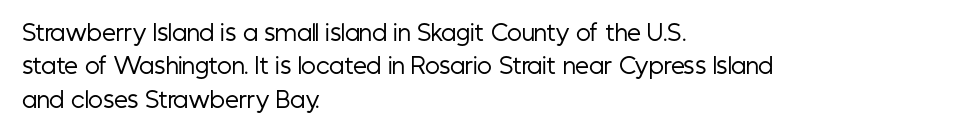
Q: Is the text bold? A: No.
Q: Is the text italic (slanted)? A: No, it is upright.
Q: Is the text underlined? A: No.
Q: How is the paragraph aligned? A: Left-aligned.
Q: Is the spacing between letters normal or unusually wide? A: Normal.
Q: Is the spacing between lines tight, normal or loose? A: Normal.
